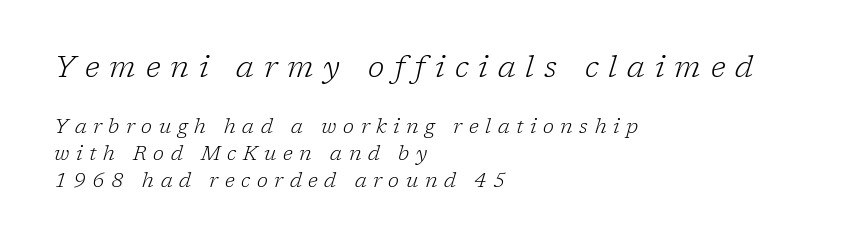
The rendering inserts visible extra space after every character. Slant detected: the letters are inclined. The rendering shrinks the type as you move from the upper chunk to the lower. Does the leading feel generous? No, just average. Stem width sits at or under what a default text font uses.
